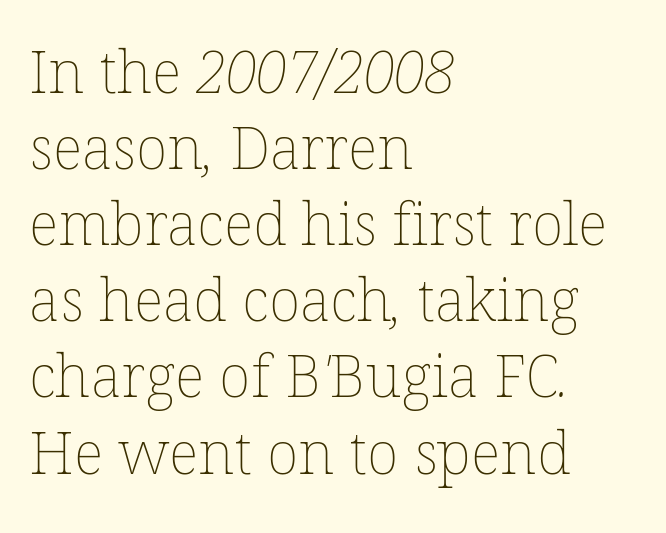
{"bold": "no", "weight": "thin", "width": "normal", "stroke_contrast": "low", "x_height": "medium", "monospaced": "no", "underline": "no", "align": "left", "line_spacing": "normal", "line_spacing_ratio": 1.29, "letter_spacing": "normal", "letter_spacing_em": 0.0, "glyph_px": 59}
